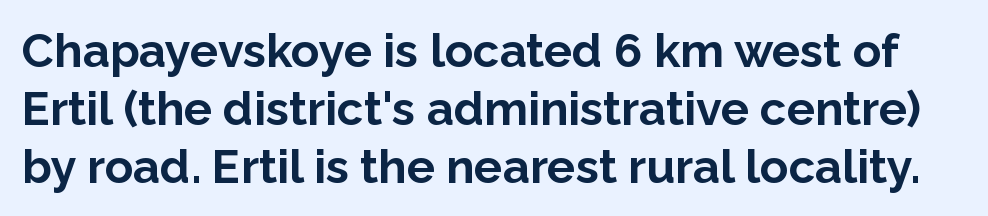
The image shows 47 px bold sans-serif type, upright; set line spacing 1.23x, normal letter spacing, not underlined; low stroke contrast and a medium x-height.
